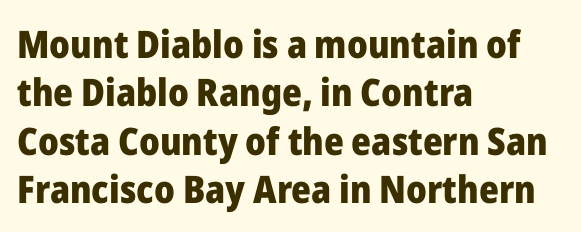
The image shows 38 px heavy sans-serif type, upright; set left-aligned, normal line spacing (1.27x), normal letter spacing, not underlined; low stroke contrast and a medium x-height.
